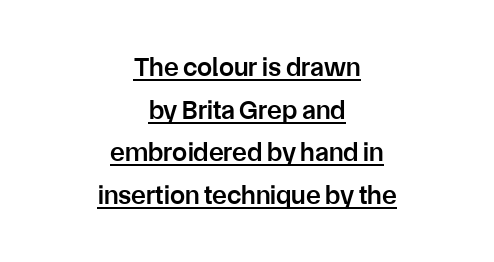
Teacher's note: observe the equal gaps on both sides — that is centered alignment. Do the letters lean? They stand straight. Weight: semibold (demi). Spacing between characters is what you'd get straight out of the box.
